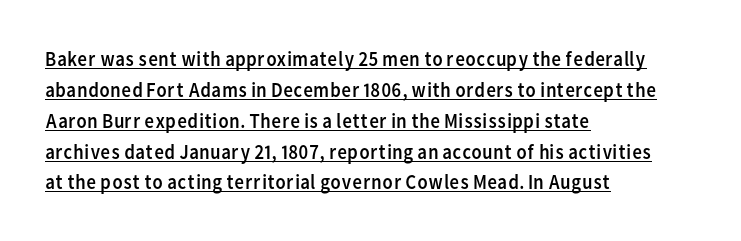
In designer terms, the underline attribute is active on this setting. Compared with a centered layout, this one pins lines to the left instead. Leading: standard. The letterforms sit at book weight or below. The horizontal fit of the characters is conventional and even.
